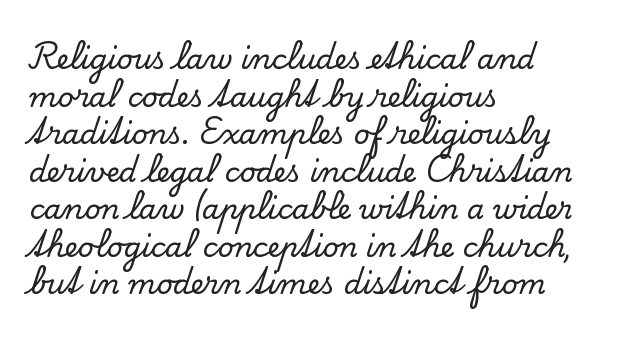
The letters carry serifs — small finishing strokes at the ends of their stems. If you drew a ruler down the left edge, every line would touch it. Decoration check: the copy has no underline. The face used here is rendered with its standard letterfit. Is this a fixed-width face? No — the glyphs have proportional, varying widths.
